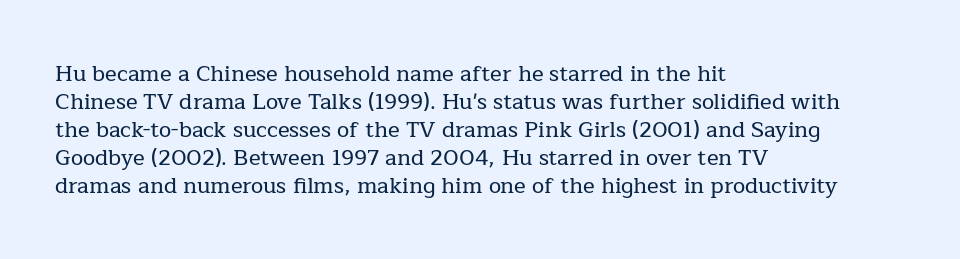
Q: Is the text italic (slanted)? A: No, it is upright.
Q: Is the text underlined? A: No.
Q: How is the paragraph aligned? A: Left-aligned.
Q: Is the spacing between letters normal or unusually wide? A: Normal.
Q: Is the spacing between lines tight, normal or loose? A: Normal.
